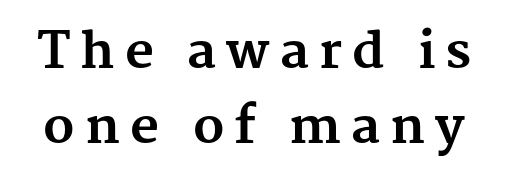
The image shows 50 px bold serif type, upright; set normal line spacing (1.5x), unusually wide letter spacing (+0.2 em), not underlined; medium stroke contrast and a medium x-height.
